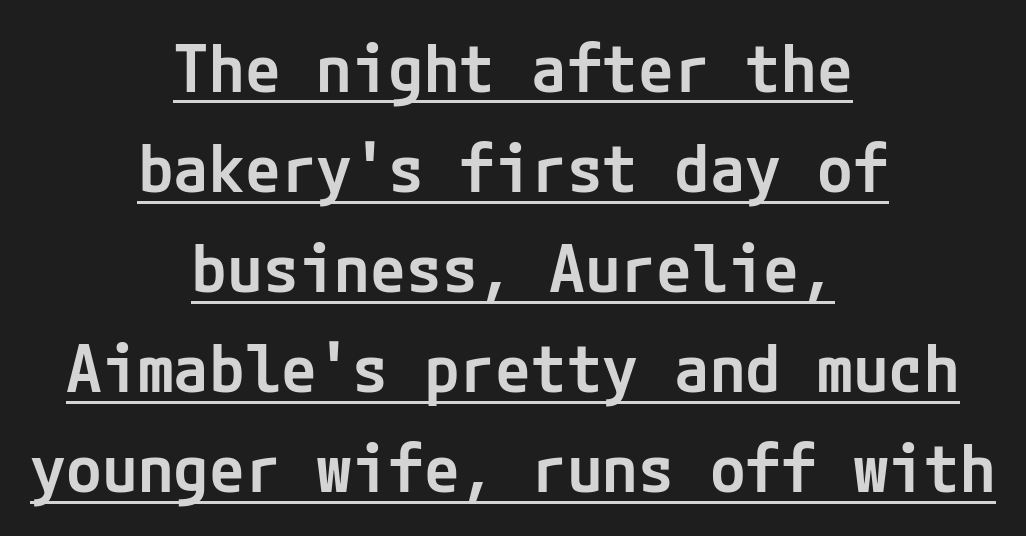
{"serif": "no", "italic": "no", "bold": "semi", "weight": "semibold", "width": "normal", "stroke_contrast": "low", "x_height": "medium", "underline": "yes", "align": "center", "line_spacing": "normal", "line_spacing_ratio": 1.54, "letter_spacing": "normal", "letter_spacing_em": 0.0, "glyph_px": 65}
